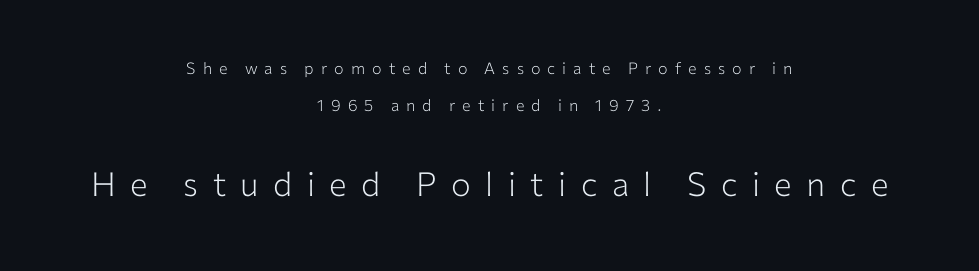
{"serif": "no", "italic": "no", "bold": "no", "weight": "light", "width": "normal", "stroke_contrast": "low", "x_height": "medium", "monospaced": "no", "underline": "no", "align": "center", "line_spacing": "loose", "line_spacing_ratio": 2.33, "letter_spacing": "wide", "letter_spacing_em": 0.44, "larger_block": "second", "size_ratio": 2.06, "glyph_px": 33}
